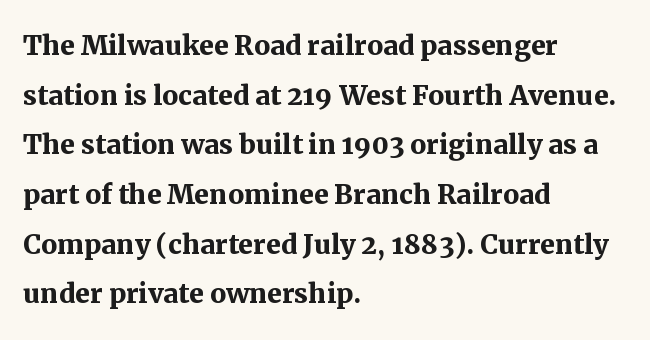
A student would call this left alignment; a typographer would say flush left, rag right. The space between consecutive lines is moderate. Every letter is thick-stroked: bold, no question. The line texture is even and compact thanks to regular tracking. The font family rendered here belongs to the serif group.
